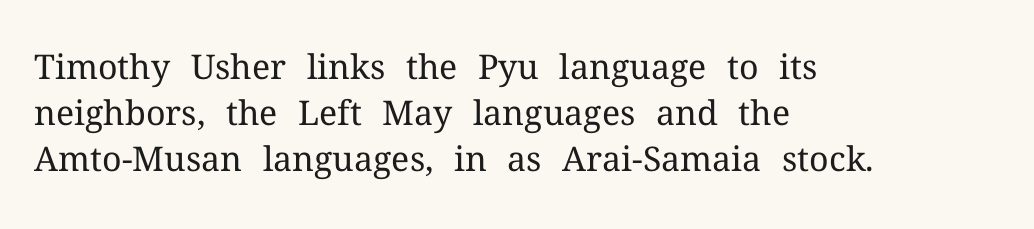
Font category for this specimen: serif. The paragraph shown leans on its left margin. The passage shown stacks its lines at a standard gap. Spacing between characters is what you'd get straight out of the box. Posture: vertical.
